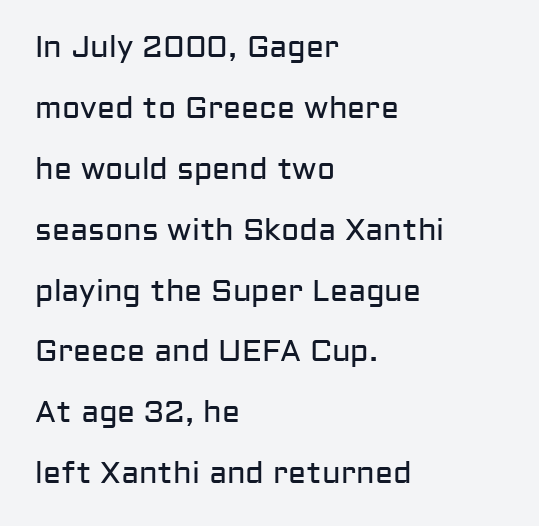
The letters sit at their default tracking, neither squeezed nor spread. The text was rendered using a sans face with plain stroke endings. The compositor pushed each line to the left boundary. A bare baseline throughout the passage.
